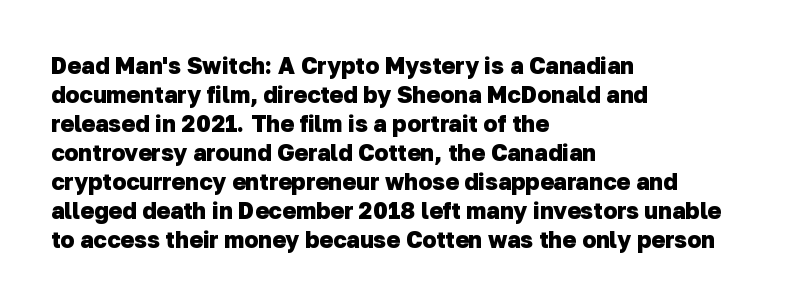
Descenders hang freely into open space. This block has exactly the height ordinary leading produces. Students, note that the glyphs here touch the page at normal intervals. I'd describe the lettering as bold — thick and assertive.
